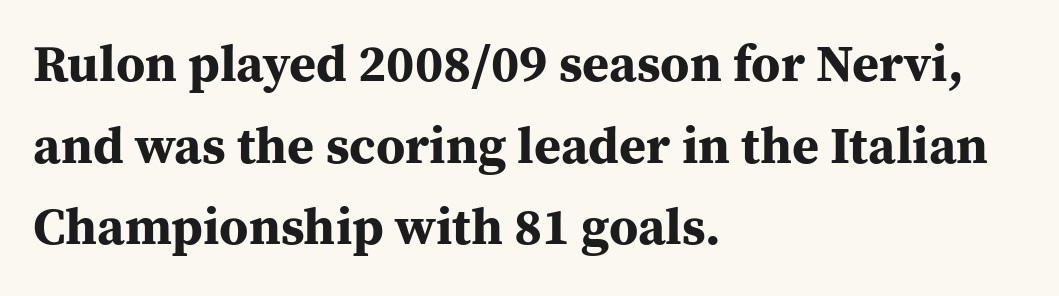
The lines sit at an ordinary, default distance from one another. Line beginnings align vertically; line endings do not. Typographically, this falls in the serif category. The typesetting leans heavy: a genuine bold. Check the space under the baseline: it is left empty. Do the characters align in a grid? No, the font is proportional.
